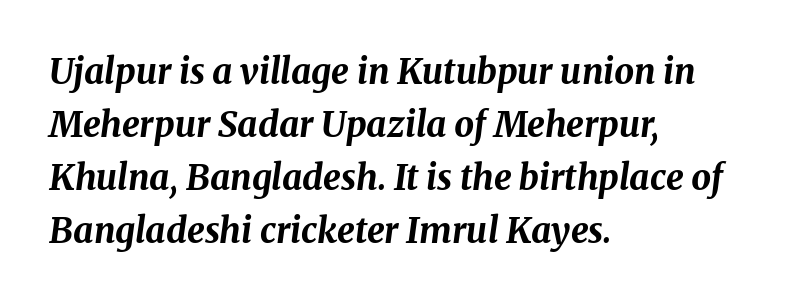
The image shows 35 px bold type, italic (leaning right); set left-aligned, normal line spacing (1.51x), normal letter spacing, not underlined; medium stroke contrast and a medium x-height.
